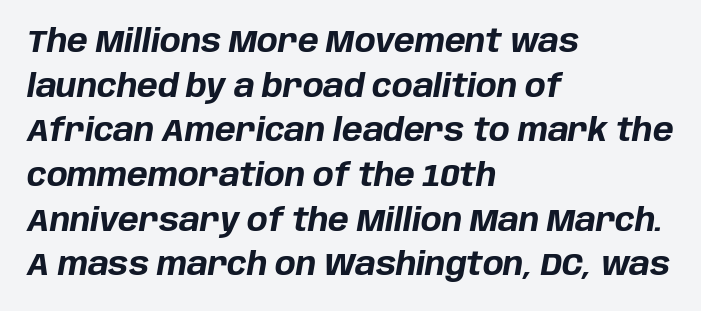
Q: Is the text bold? A: Yes.
Q: Is the text italic (slanted)? A: Yes, it leans right by about 10 degrees.
Q: Is the text underlined? A: No.
Q: How is the paragraph aligned? A: Left-aligned.
Q: Is the spacing between letters normal or unusually wide? A: Normal.
Q: Is the spacing between lines tight, normal or loose? A: Normal.
Q: Width (condensed, normal, or wide)? A: Normal.
Q: Stroke contrast? A: Low.
Q: x-height? A: Large.
Q: Monospaced? A: No.
